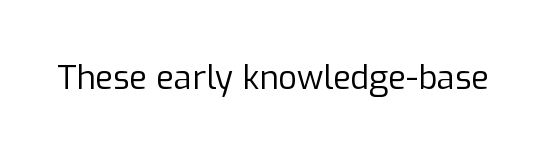
{"serif": "no", "italic": "no", "bold": "no", "weight": "regular", "width": "normal", "stroke_contrast": "low", "x_height": "medium", "monospaced": "no", "underline": "no", "letter_spacing": "normal", "letter_spacing_em": 0.0, "glyph_px": 33}
